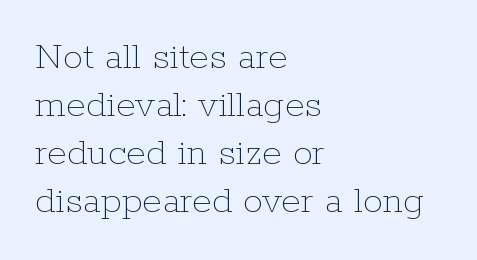
Q: Is the text bold? A: No.
Q: Is the text italic (slanted)? A: No, it is upright.
Q: Is the text underlined? A: No.
Q: How is the paragraph aligned? A: Left-aligned.
Q: Is the spacing between letters normal or unusually wide? A: Normal.
Q: Width (condensed, normal, or wide)? A: Normal.
Q: Stroke contrast? A: Low.
Q: x-height? A: Medium.
Q: Monospaced? A: No.
